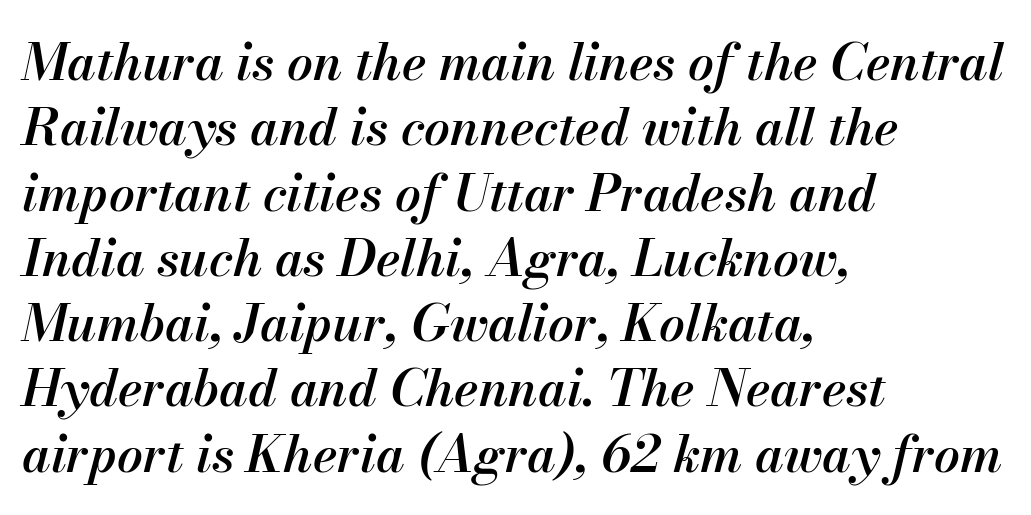
{"italic": "yes", "lean": "right", "slant_degrees": 13, "bold": "semi", "weight": "semibold", "width": "normal", "stroke_contrast": "medium", "x_height": "small", "monospaced": "no", "underline": "no", "align": "left", "line_spacing": "normal", "line_spacing_ratio": 1.28, "letter_spacing": "normal", "letter_spacing_em": 0.0, "glyph_px": 51}
